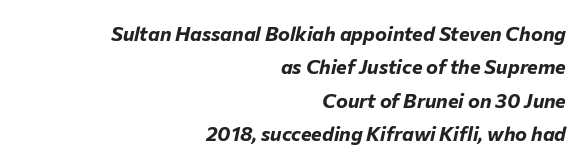
The characters look thick and weighty, a clear bold. Descender tails drop into unmarked territory. Default kerning and tracking; the words read as compact shapes. Rendered with sloped, italic letterforms.
